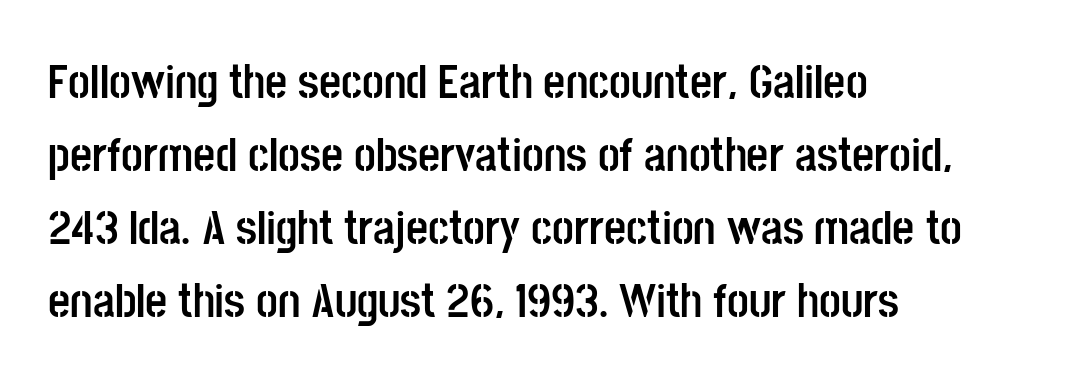
{"serif": "no", "italic": "no", "bold": "yes", "weight": "semibold", "width": "condensed", "stroke_contrast": "low", "x_height": "large", "monospaced": "no", "underline": "no", "align": "left", "line_spacing": "normal", "line_spacing_ratio": 1.52, "letter_spacing": "normal", "letter_spacing_em": 0.0, "glyph_px": 48}
